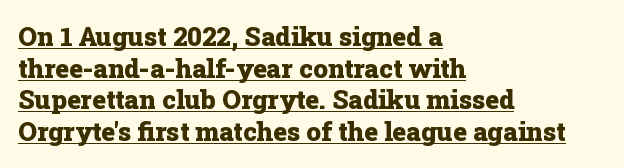
{"italic": "no", "bold": "yes", "underline": "yes", "align": "left", "line_spacing_ratio": 1.22, "letter_spacing": "normal", "letter_spacing_em": 0.0, "glyph_px": 26}
